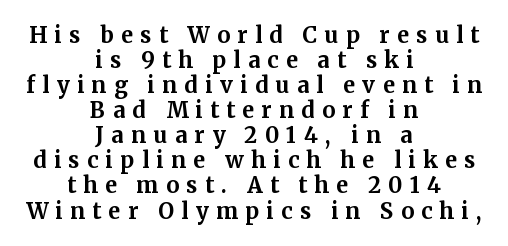
{"italic": "no", "bold": "yes", "underline": "no", "align": "center", "line_spacing": "tight", "line_spacing_ratio": 1.14, "letter_spacing": "wide", "letter_spacing_em": 0.33, "glyph_px": 22}
